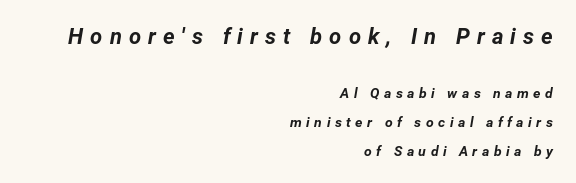
The lettering tilts uniformly, giving the passage an italic look. Observe the wide spacing: letters keep a clear distance from each other. The emphasis by scale lands on block number one, above. The setting favours the right margin, as signatures and pull-quotes sometimes do. Check under the words: just untouched page.
